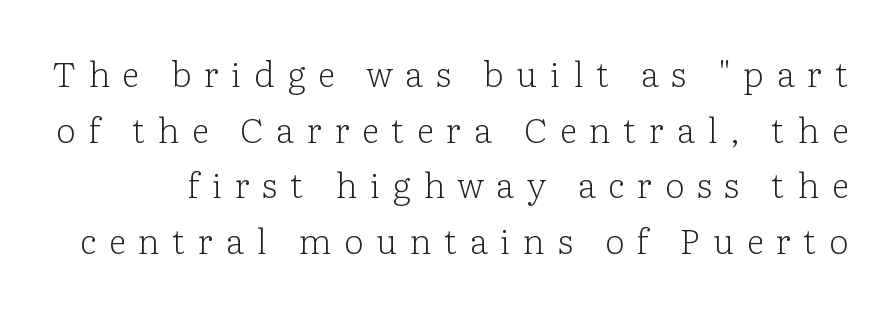
Q: Is the text bold? A: No.
Q: Is the text italic (slanted)? A: No, it is upright.
Q: Is the typeface a serif or a sans-serif typeface? A: Serif.
Q: Is the text underlined? A: No.
Q: Is the spacing between letters normal or unusually wide? A: Unusually wide.
Q: Is the spacing between lines tight, normal or loose? A: Normal.
Q: Width (condensed, normal, or wide)? A: Normal.
Q: Stroke contrast? A: Low.
Q: x-height? A: Medium.
Q: Monospaced? A: No.
